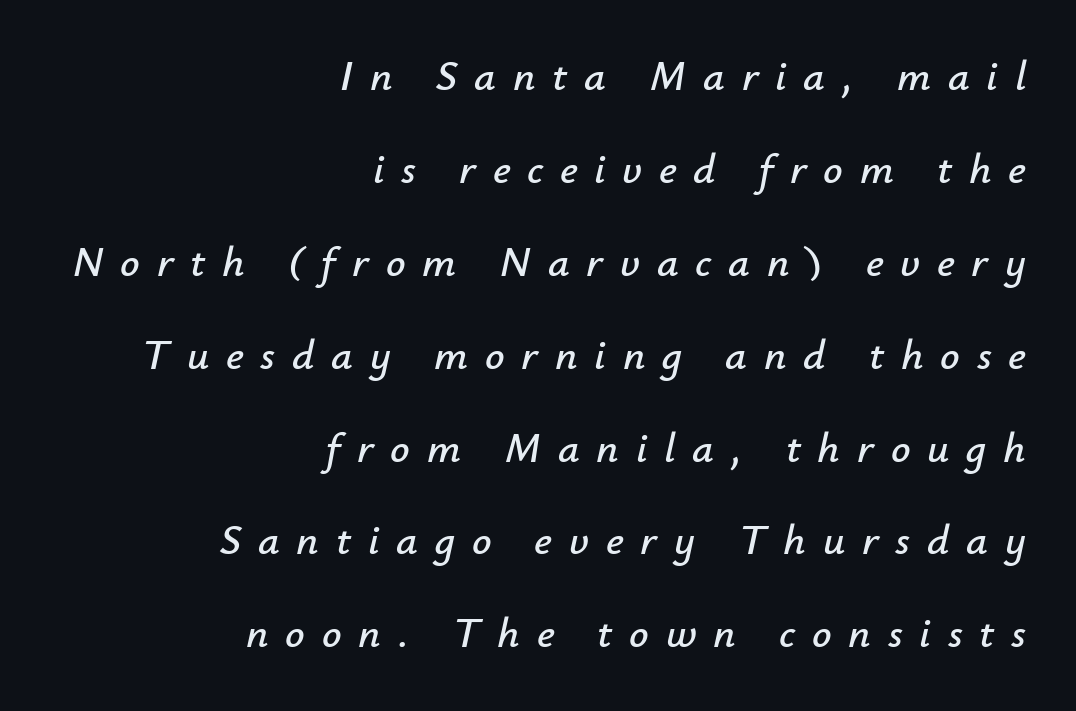
The image shows 43 px text type, italic (leaning right); set right-aligned, loose line spacing (2.16x), unusually wide letter spacing (+0.39 em), not underlined; low stroke contrast and a small x-height.
